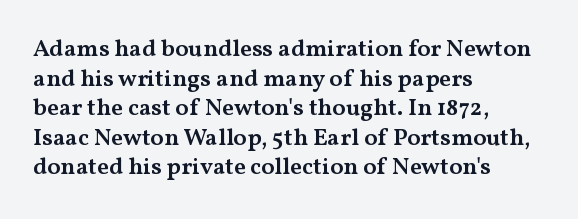
The image shows 24 px text type, upright; set left-aligned, line spacing 1.23x, normal letter spacing, not underlined.
